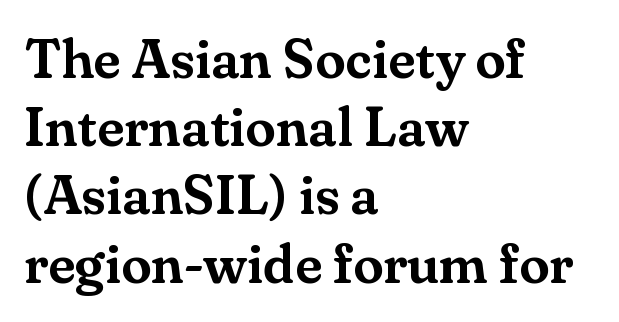
The lettering stays uniformly vertical, giving the passage a roman look. This rendering features lettering with no underline. Proportional: the letters do not fall into vertical columns. Alignment: flush left.
